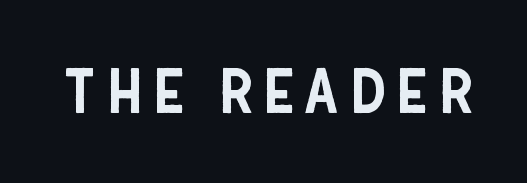
The glyphs in this specimen are sans serif. You can tell it's not italic because the verticals are truly vertical. The face used here is proportionally spaced, like ordinary book or web type. Beneath every word, the page is bare.
